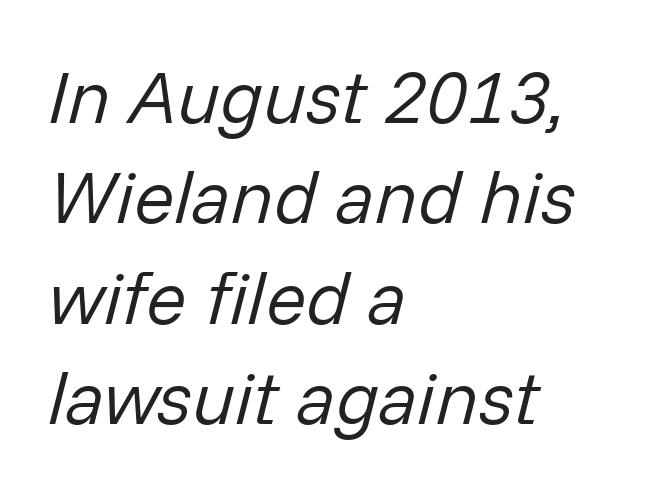
Q: Is the text bold? A: No.
Q: Is the text italic (slanted)? A: Yes, it leans right by about 14 degrees.
Q: Is the text underlined? A: No.
Q: How is the paragraph aligned? A: Left-aligned.
Q: Is the spacing between letters normal or unusually wide? A: Normal.
Q: Is the spacing between lines tight, normal or loose? A: Normal.
Q: Width (condensed, normal, or wide)? A: Normal.
Q: Stroke contrast? A: Low.
Q: x-height? A: Medium.
Q: Monospaced? A: No.
